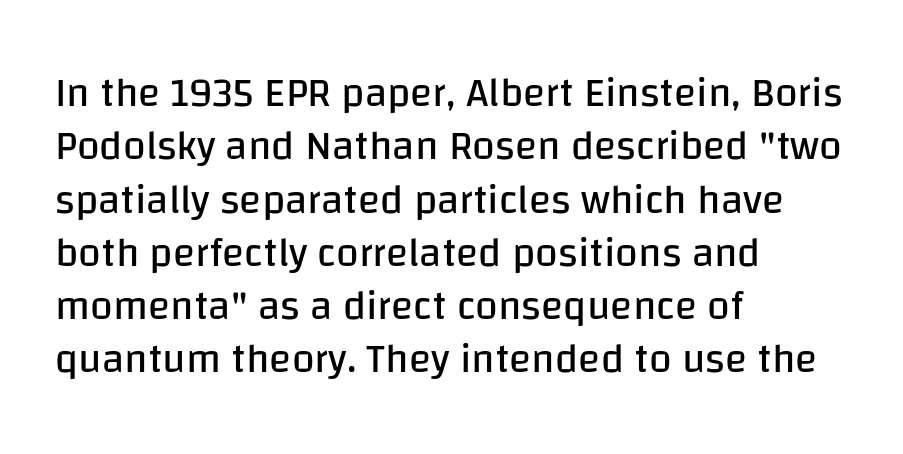
{"serif": "no", "italic": "no", "bold": "no", "weight": "regular", "width": "normal", "stroke_contrast": "low", "x_height": "large", "monospaced": "no", "underline": "no", "align": "left", "line_spacing": "normal", "line_spacing_ratio": 1.3, "letter_spacing": "normal", "letter_spacing_em": 0.0, "glyph_px": 41}
